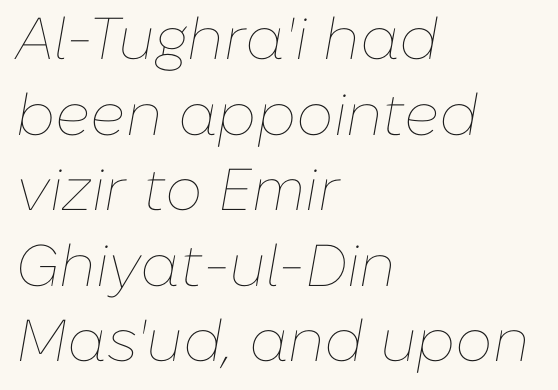
Each line starts at the same left margin while the right side varies. No extra ink here — the face is not bold. Line spacing here is normal. Designer's note — italics engaged. Think of a printed novel: that variable character pitch is what you see here.
